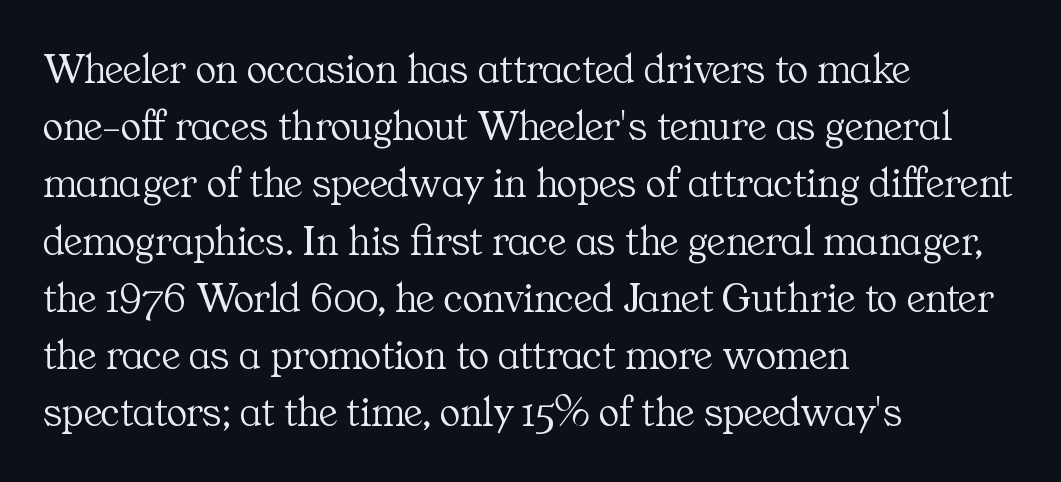
The image shows 43 px light serif type, upright; set left-aligned, normal line spacing (1.33x), normal letter spacing, not underlined; medium stroke contrast and a medium x-height.
